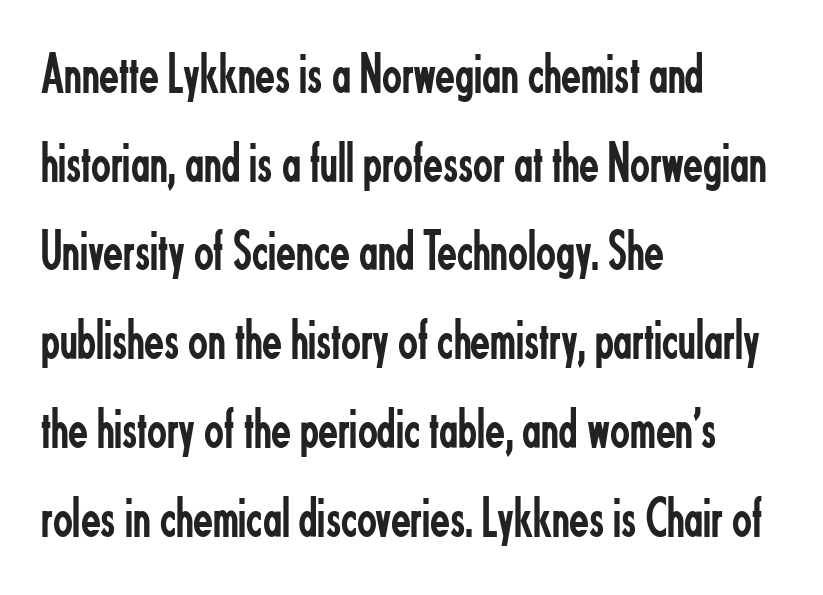
Type without underlining. Caption: standard tracking, unaltered. Stroke thickness stays within the range of a standard reading face or lighter. Tall strokes in this sample are plumb rather than angled. A typesetter would call this proportional, since set widths differ per character. In CSS terms this would be text-align: left.
